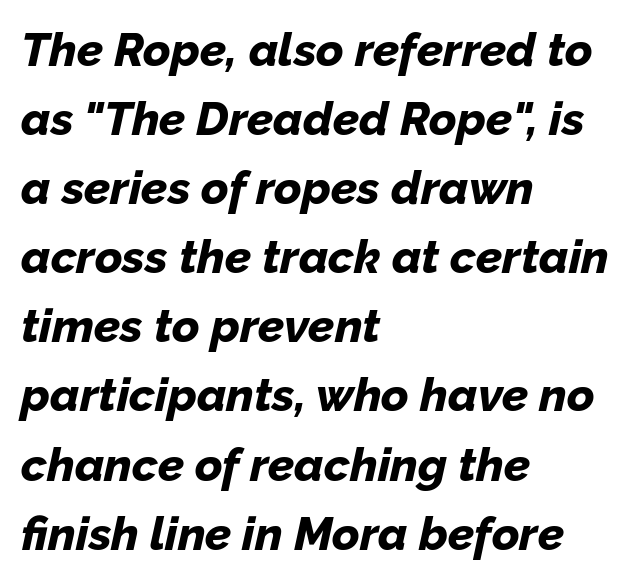
{"italic": "yes", "lean": "right", "slant_degrees": 12, "bold": "yes", "weight": "bold", "width": "normal", "stroke_contrast": "low", "x_height": "medium", "monospaced": "no", "underline": "no", "align": "left", "line_spacing": "normal", "line_spacing_ratio": 1.47, "letter_spacing": "normal", "letter_spacing_em": 0.0, "glyph_px": 47}
